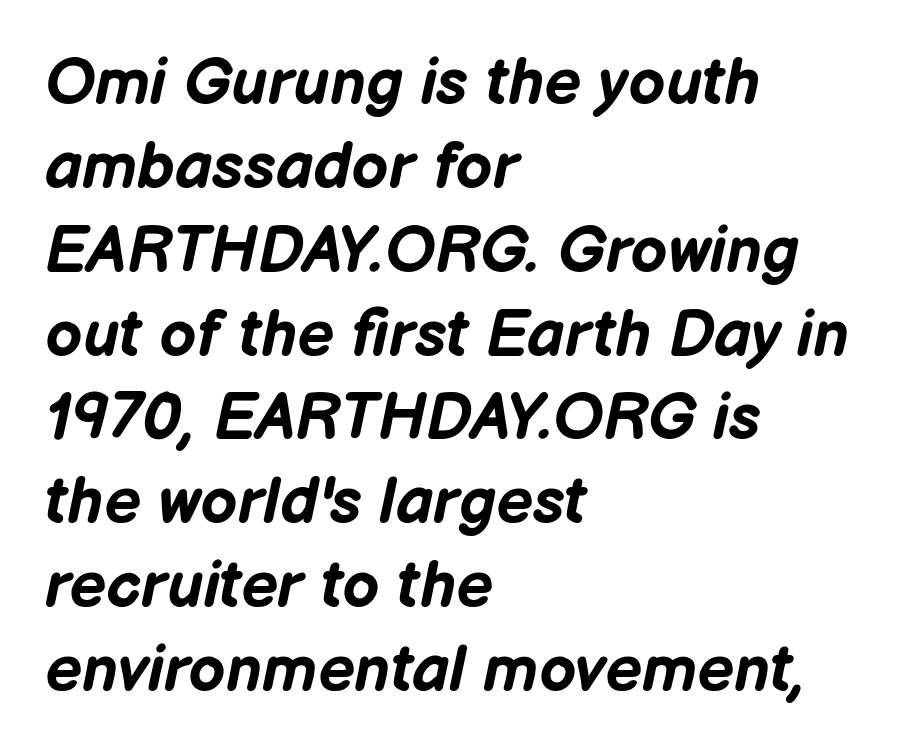
The passage shown leans; its letterforms are oblique. Lines of text with bare space underneath. The passage shown has conventional tracking throughout. This is heavy type, rendered in bold. A normal amount of white space separates one row of letters from the next.
